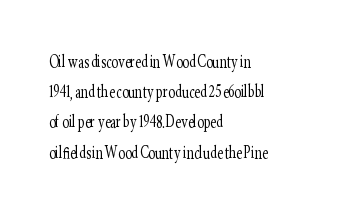
The image shows 20 px text type, upright; set left-aligned, normal line spacing (1.51x), normal letter spacing, not underlined.
